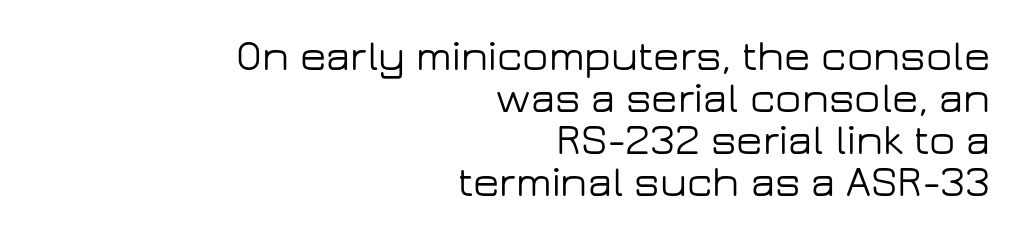
Spacing verdict: proportional, widths tailored to each character. A typesetter would label this face a sans. Style check: upright. What stands out about the letter spacing? Nothing — it is the standard amount.
